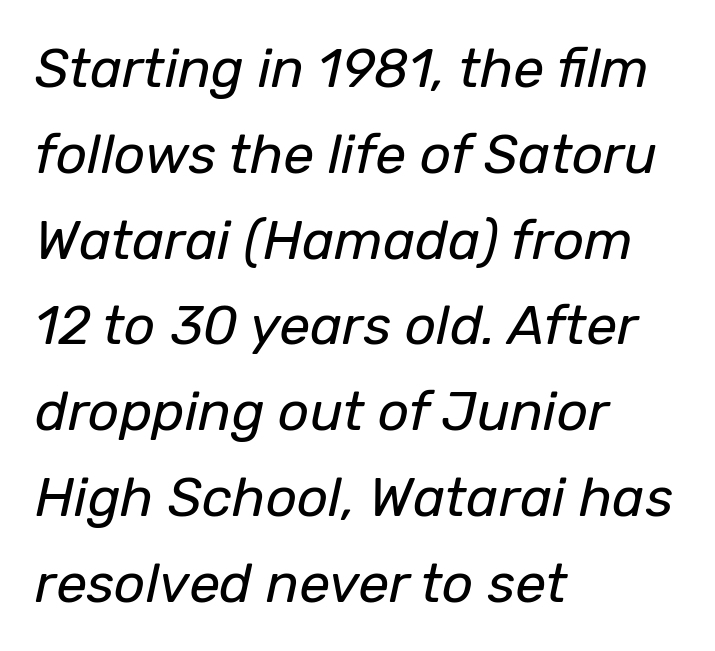
Normally led — the rows are evenly, conventionally spaced. Character widths vary here, with narrow letters taking less room than wide ones. No letter is thick-stroked: the sample isn't bold. Look at the tracking — it's just the regular setting, nothing added. If you drew a ruler down the left edge, every line would touch it. Underline: absent.
